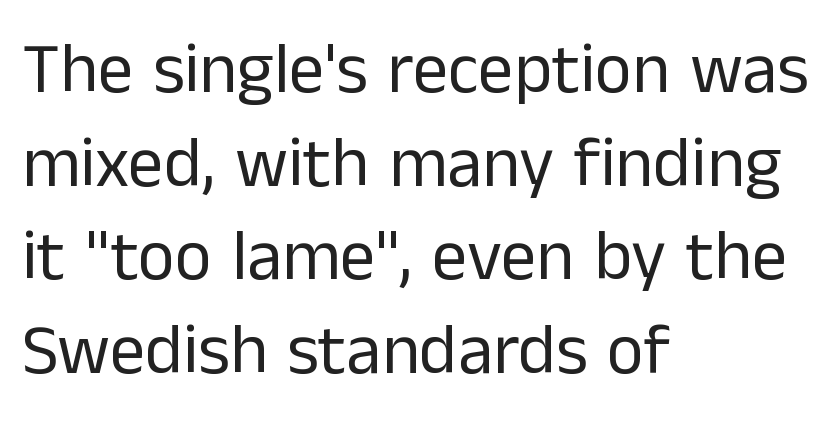
{"serif": "no", "italic": "no", "bold": "no", "weight": "regular", "width": "normal", "stroke_contrast": "low", "x_height": "medium", "monospaced": "no", "underline": "no", "align": "left", "line_spacing": "normal", "line_spacing_ratio": 1.32, "letter_spacing": "normal", "letter_spacing_em": 0.0, "glyph_px": 71}
